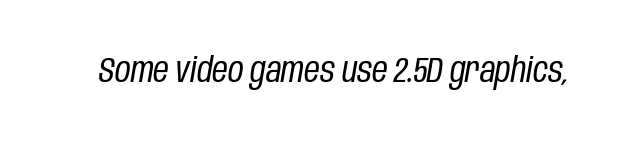
The image shows 34 px regular-weight, condensed type, italic (leaning right); set normal letter spacing, not underlined; low stroke contrast and a large x-height.
